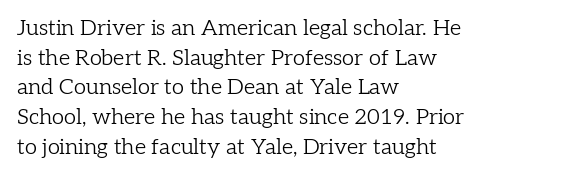
Unmarked baselines from the first word to the last. The designer left line spacing at the default. The rendering anchors every line to the left-hand side. The gaps between neighbouring characters are ordinary and unremarkable. The type sits square on the baseline with zero lean.
